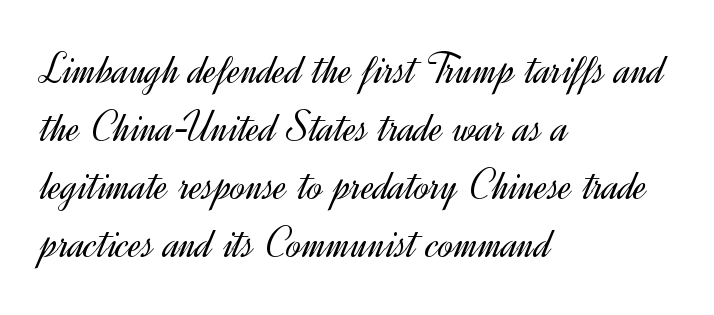
Q: Is the text bold? A: No.
Q: Is the text italic (slanted)? A: Yes.
Q: Is the typeface a serif or a sans-serif typeface? A: Sans-serif.
Q: Is the text underlined? A: No.
Q: How is the paragraph aligned? A: Left-aligned.
Q: Is the spacing between letters normal or unusually wide? A: Normal.
Q: Is the spacing between lines tight, normal or loose? A: Normal.
Q: Width (condensed, normal, or wide)? A: Normal.
Q: x-height? A: Small.
Q: Monospaced? A: No.
